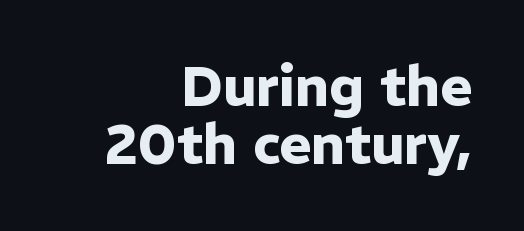
{"serif": "no", "italic": "no", "bold": "yes", "weight": "heavy", "width": "normal", "stroke_contrast": "low", "x_height": "medium", "monospaced": "no", "underline": "no", "align": "right", "line_spacing": "tight", "line_spacing_ratio": 1.05, "letter_spacing": "normal", "letter_spacing_em": 0.0, "glyph_px": 55}
